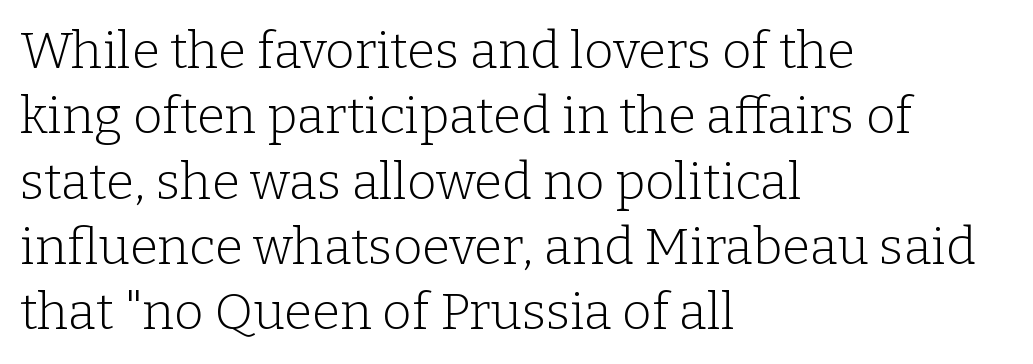
The image shows 51 px light serif type, upright; set left-aligned, normal line spacing (1.28x), normal letter spacing, not underlined; low stroke contrast and a medium x-height.
